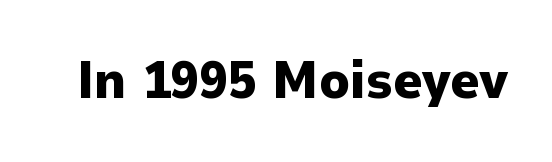
The image shows 52 px heavy sans-serif type, upright; set normal letter spacing, not underlined; low stroke contrast and a medium x-height.
